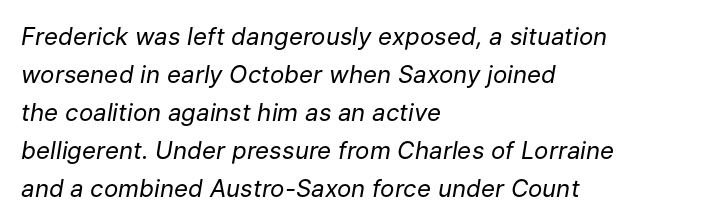
Slanted lettering throughout. The rendering anchors every line to the left-hand side. Interline gaps are of average width in this sample. Clear beneath every line of the passage. No extra tracking has been applied to these lines.
